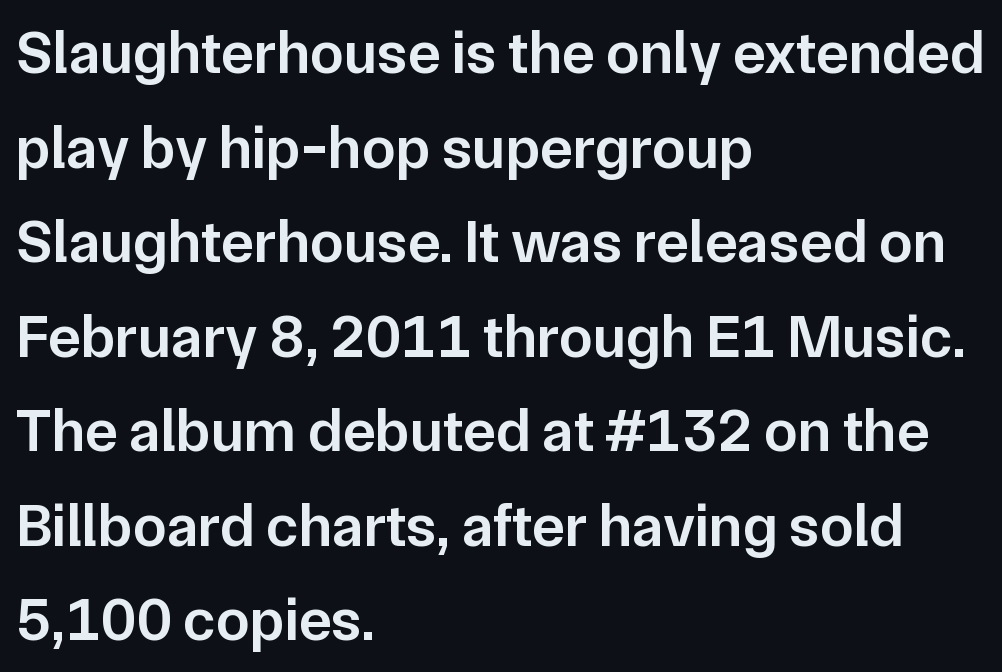
Q: Is the text bold? A: Semi-bold.
Q: Is the text italic (slanted)? A: No, it is upright.
Q: Is the typeface a serif or a sans-serif typeface? A: Sans-serif.
Q: Is the text underlined? A: No.
Q: How is the paragraph aligned? A: Left-aligned.
Q: Is the spacing between letters normal or unusually wide? A: Normal.
Q: Is the spacing between lines tight, normal or loose? A: Normal.
Q: Width (condensed, normal, or wide)? A: Normal.
Q: Stroke contrast? A: Low.
Q: x-height? A: Medium.
Q: Monospaced? A: No.
